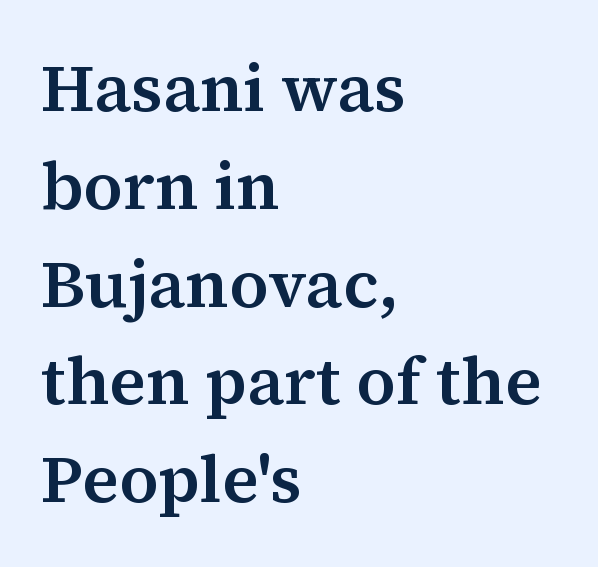
The image shows 67 px serif type, upright; set left-aligned, normal line spacing (1.46x), normal letter spacing, not underlined; medium stroke contrast and a medium x-height.
